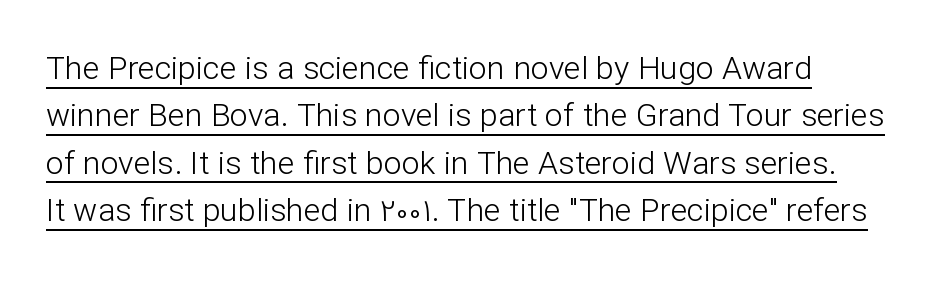
The image shows 32 px light sans-serif type, upright; set left-aligned, normal line spacing (1.48x), normal letter spacing, underlined; low stroke contrast and a medium x-height.
